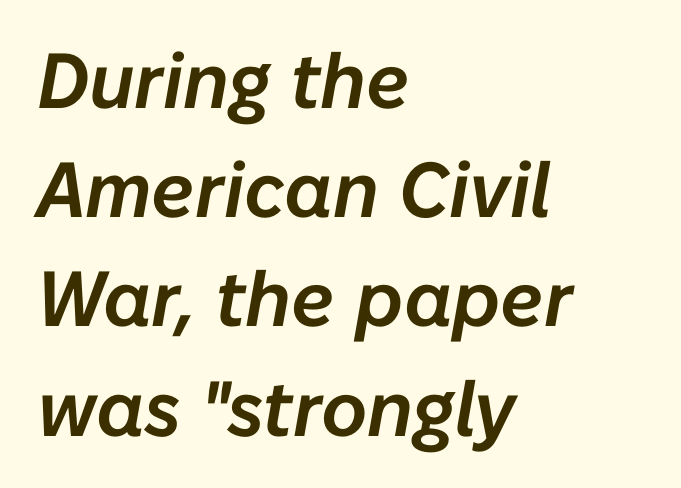
The image shows 78 px text type, italic (leaning right); set left-aligned, normal line spacing (1.4x), normal letter spacing, not underlined; low stroke contrast and a medium x-height.
